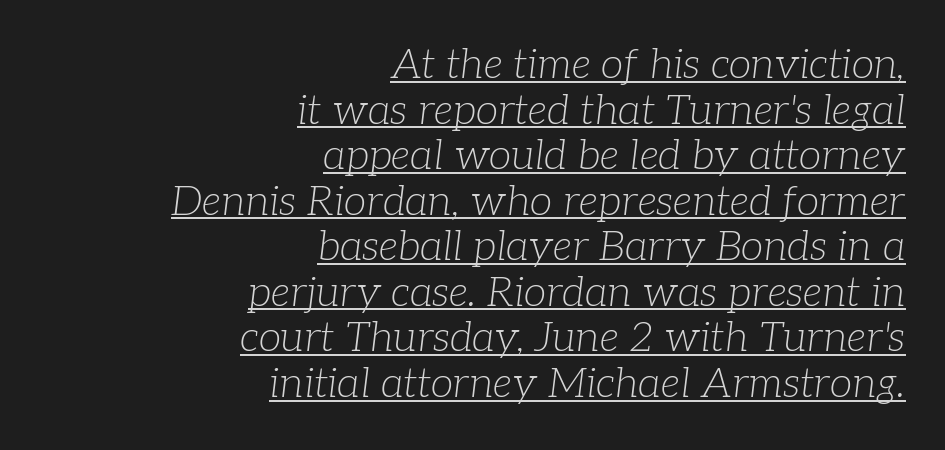
Underlined type. The glyphs in this specimen are seriffed. The paragraph shown leans on its right margin. In terms of letterspacing, this is plain default setting. The text carries the slant typical of an italic or oblique font. This sample has the flowing, uneven cadence of proportional lettering.
